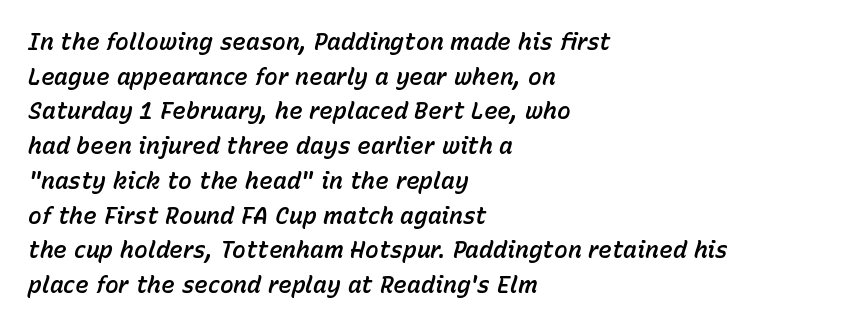
The image shows 23 px text type, italic (leaning right); set left-aligned, normal line spacing (1.51x), normal letter spacing, not underlined.
